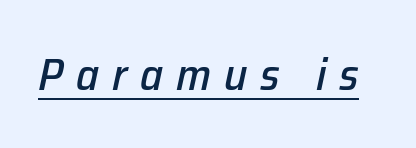
Q: Is the text italic (slanted)? A: Yes, it leans right by about 12 degrees.
Q: Is the text underlined? A: Yes.
Q: Is the spacing between letters normal or unusually wide? A: Unusually wide.
Q: Width (condensed, normal, or wide)? A: Normal.
Q: Stroke contrast? A: Low.
Q: x-height? A: Medium.
Q: Monospaced? A: No.
